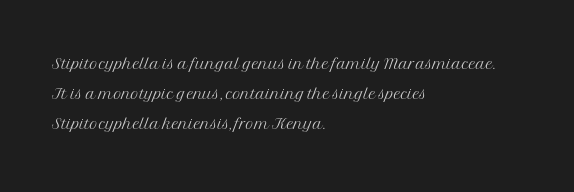
Q: Is the text bold? A: No.
Q: Is the text italic (slanted)? A: Yes.
Q: Is the text underlined? A: No.
Q: How is the paragraph aligned? A: Left-aligned.
Q: Is the spacing between letters normal or unusually wide? A: Normal.
Q: Is the spacing between lines tight, normal or loose? A: Normal.
